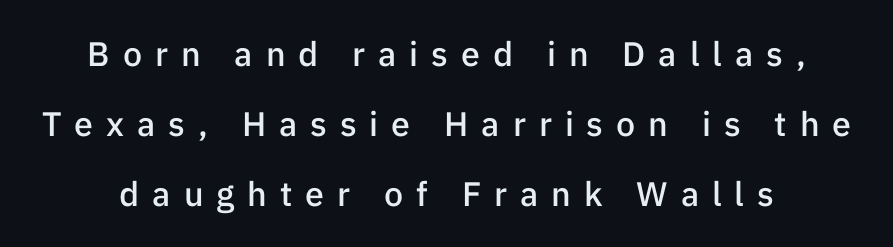
{"serif": "no", "italic": "no", "bold": "semi", "weight": "semibold", "width": "normal", "stroke_contrast": "low", "x_height": "medium", "monospaced": "no", "underline": "no", "line_spacing": "loose", "line_spacing_ratio": 2.06, "letter_spacing": "wide", "letter_spacing_em": 0.38, "glyph_px": 34}
